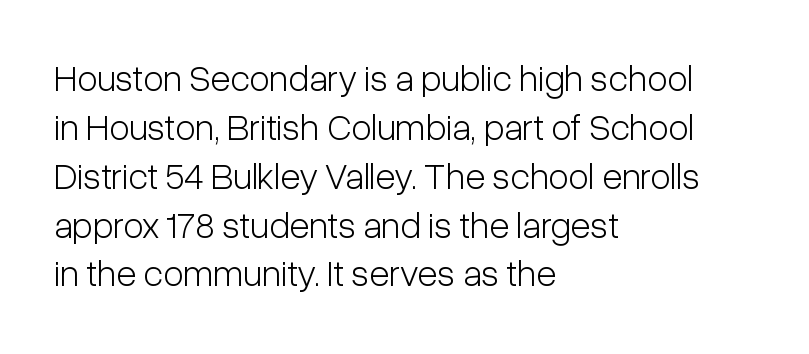
The image shows 37 px light, condensed sans-serif type, upright; set left-aligned, normal line spacing (1.32x), normal letter spacing, not underlined; low stroke contrast and a medium x-height.
